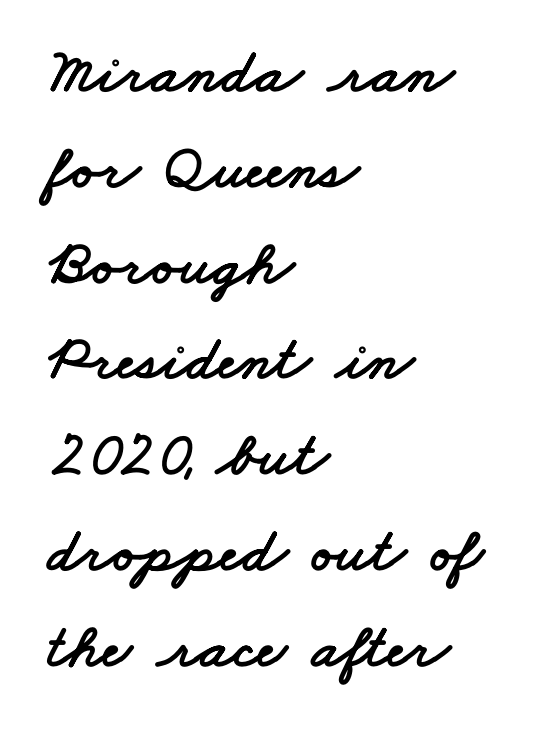
The letters advance in unequal steps, a hallmark of proportional type. Horizontally, the lines are justified to the leading edge only. Look at the bottom of the vertical strokes: they stop flat, with no serifs. Honestly, the letter spacing is just normal — you wouldn't notice it. Quick note: interline space is typical. No word sits above an underline.
